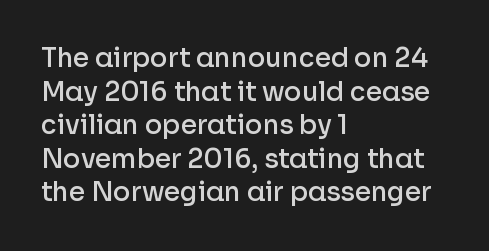
Q: Is the text bold? A: Semi-bold.
Q: Is the text italic (slanted)? A: No, it is upright.
Q: Is the text underlined? A: No.
Q: How is the paragraph aligned? A: Left-aligned.
Q: Is the spacing between letters normal or unusually wide? A: Normal.
Q: Is the spacing between lines tight, normal or loose? A: Normal.
